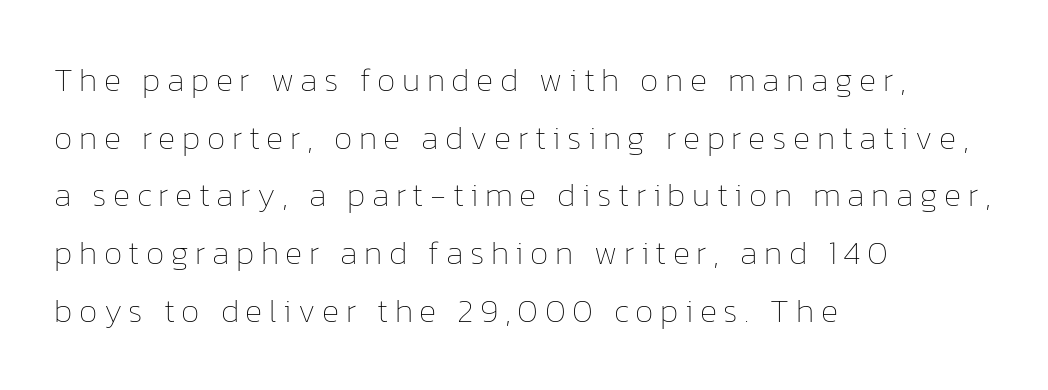
The typeface has the unassuming heft of standard copy or less. Every character sits straight up, as roman type does. Which margin do the lines hug? The left one — the right edge is uneven. The space directly below the letters is spotless. Letter spacing: wide. Is this a fixed-width face? No — the glyphs have proportional, varying widths.
